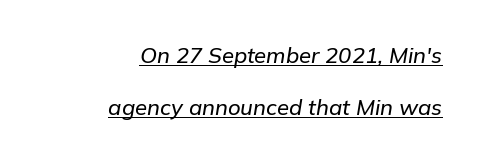
Q: Is the text italic (slanted)? A: Yes, it leans right by about 9 degrees.
Q: Is the text underlined? A: Yes.
Q: How is the paragraph aligned? A: Right-aligned.
Q: Is the spacing between letters normal or unusually wide? A: Normal.
Q: Is the spacing between lines tight, normal or loose? A: Loose.
